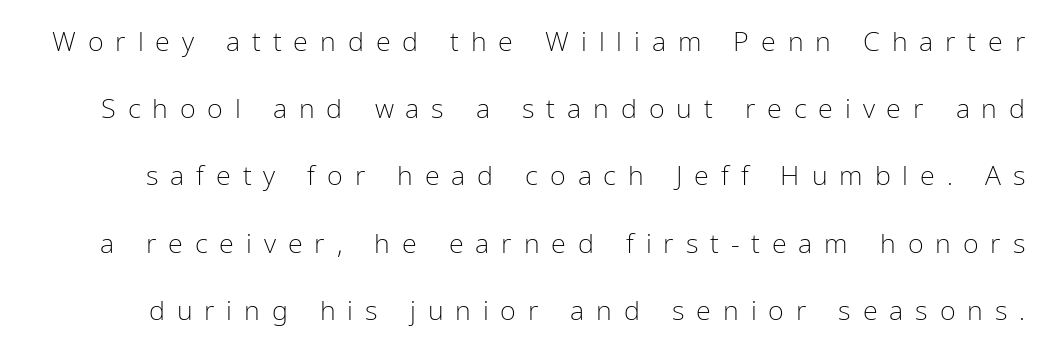
The image shows 27 px text type, upright; set loose line spacing (2.49x), unusually wide letter spacing (+0.44 em), not underlined.
